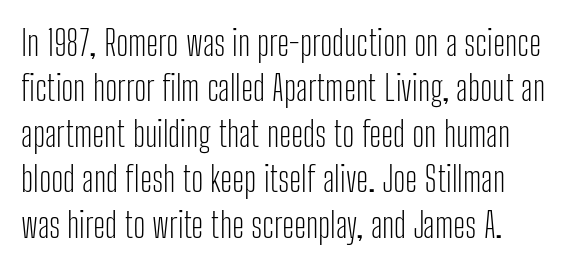
{"serif": "no", "italic": "no", "bold": "no", "weight": "light", "width": "condensed", "stroke_contrast": "low", "x_height": "medium", "monospaced": "no", "underline": "no", "line_spacing": "normal", "line_spacing_ratio": 1.3, "letter_spacing": "normal", "letter_spacing_em": 0.0, "glyph_px": 35}
